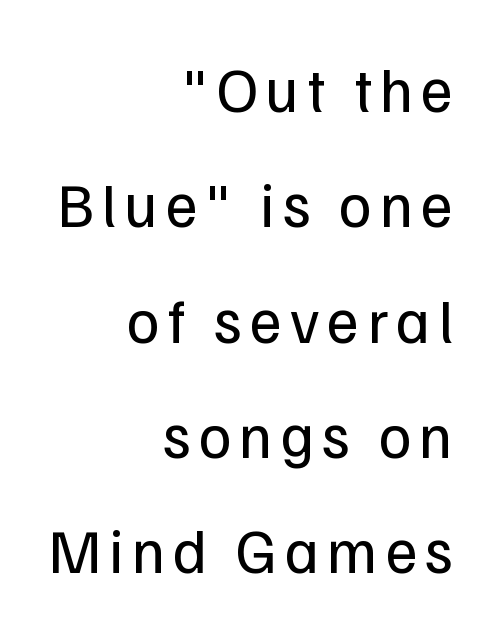
The image shows 62 px regular-weight sans-serif type, upright; set right-aligned, line spacing 1.86x, not underlined; low stroke contrast and a medium x-height.
